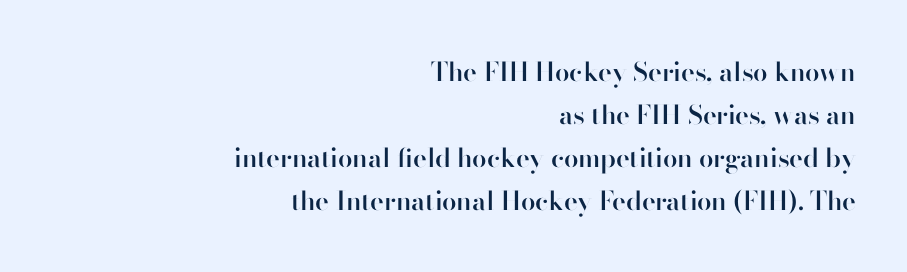
Q: Is the text bold? A: Semi-bold.
Q: Is the text italic (slanted)? A: No, it is upright.
Q: Is the text underlined? A: No.
Q: How is the paragraph aligned? A: Right-aligned.
Q: Is the spacing between letters normal or unusually wide? A: Normal.
Q: Is the spacing between lines tight, normal or loose? A: Normal.
